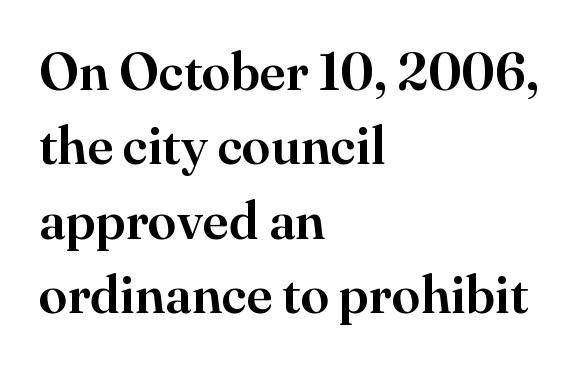
{"serif": "yes", "italic": "no", "width": "normal", "stroke_contrast": "high", "x_height": "small", "monospaced": "no", "underline": "no", "align": "left", "line_spacing": "normal", "line_spacing_ratio": 1.43, "letter_spacing": "normal", "letter_spacing_em": 0.0, "glyph_px": 52}
